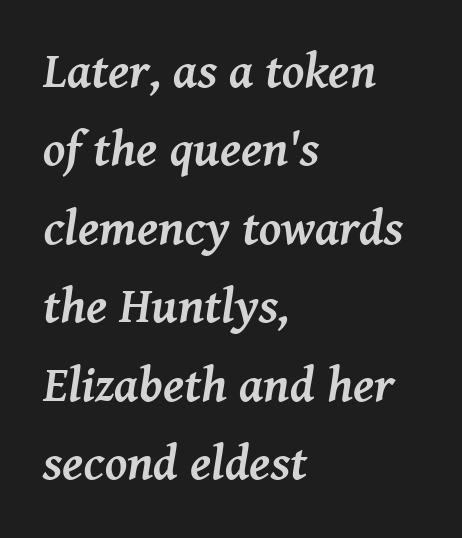
Plenty of ink on the page — the face is bold. The space directly below the letters is spotless. Reading down the block, your eye returns to a fixed left position each line. Evenly set lines give the paragraph a standard silhouette. Do the characters align in a grid? No, the font is proportional. Caption: standard tracking, unaltered.
